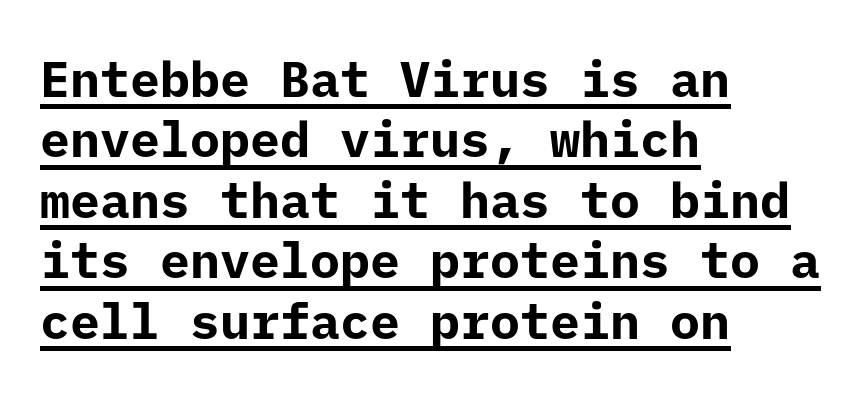
Q: Is the text bold? A: Yes.
Q: Is the text italic (slanted)? A: No, it is upright.
Q: Is the typeface a serif or a sans-serif typeface? A: Sans-serif.
Q: Is the text underlined? A: Yes.
Q: How is the paragraph aligned? A: Left-aligned.
Q: Is the spacing between letters normal or unusually wide? A: Normal.
Q: Width (condensed, normal, or wide)? A: Normal.
Q: Stroke contrast? A: Low.
Q: x-height? A: Medium.
